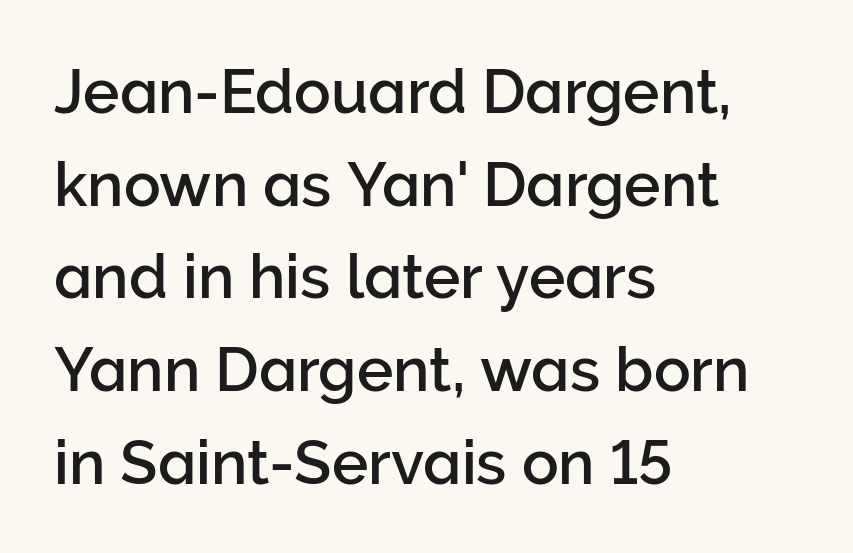
The image shows 61 px sans-serif type, upright; set left-aligned, normal line spacing (1.52x), normal letter spacing, not underlined; low stroke contrast and a medium x-height.
